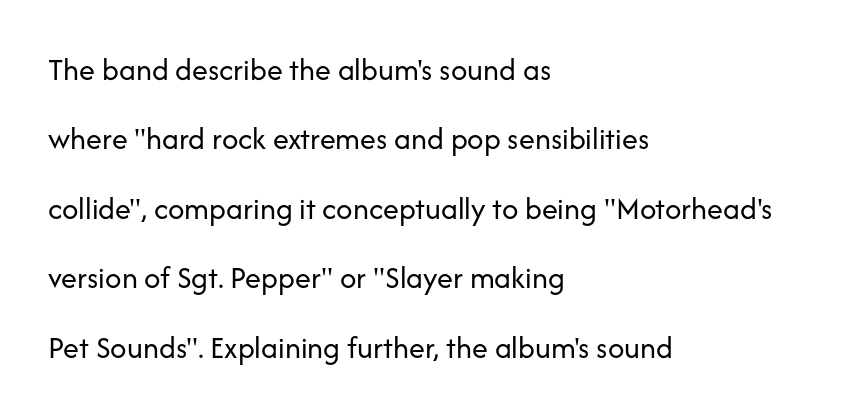
{"serif": "no", "italic": "no", "bold": "no", "weight": "regular", "width": "normal", "stroke_contrast": "low", "x_height": "medium", "monospaced": "no", "underline": "no", "align": "left", "line_spacing": "loose", "line_spacing_ratio": 2.17, "letter_spacing": "normal", "letter_spacing_em": 0.0, "glyph_px": 32}
